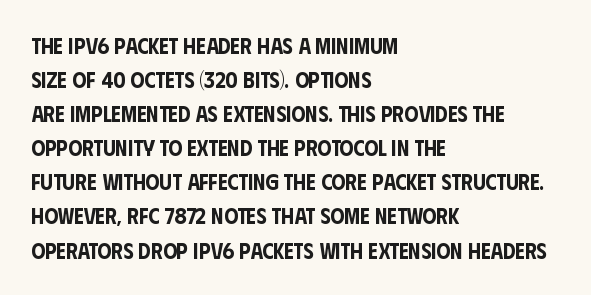
{"italic": "no", "underline": "no", "align": "left", "line_spacing": "normal", "line_spacing_ratio": 1.55, "letter_spacing": "normal", "letter_spacing_em": 0.0, "glyph_px": 22}
